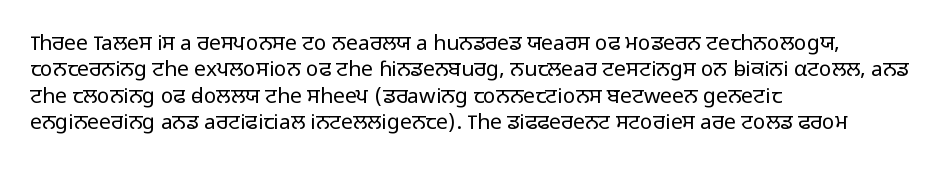
Q: Is the text bold? A: No.
Q: Is the text italic (slanted)? A: No, it is upright.
Q: Is the text underlined? A: No.
Q: How is the paragraph aligned? A: Left-aligned.
Q: Is the spacing between letters normal or unusually wide? A: Normal.
Q: Is the spacing between lines tight, normal or loose? A: Normal.
